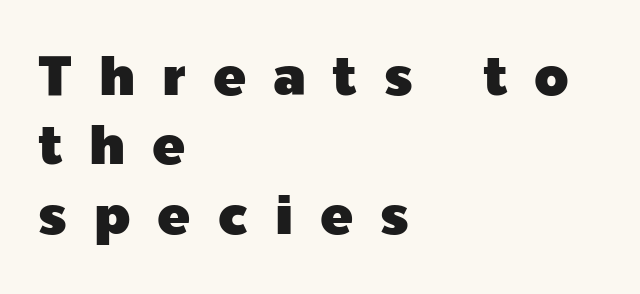
The image shows 55 px sans-serif type, upright; set left-aligned, normal line spacing (1.26x), unusually wide letter spacing (+0.49 em), not underlined; a medium x-height.
